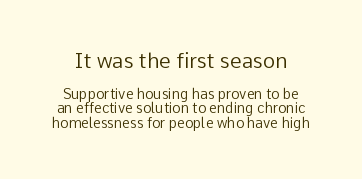
{"italic": "no", "bold": "no", "underline": "no", "line_spacing": "tight", "line_spacing_ratio": 1.02, "letter_spacing": "normal", "letter_spacing_em": 0.0, "larger_block": "first", "size_ratio": 1.5, "glyph_px": 21}
